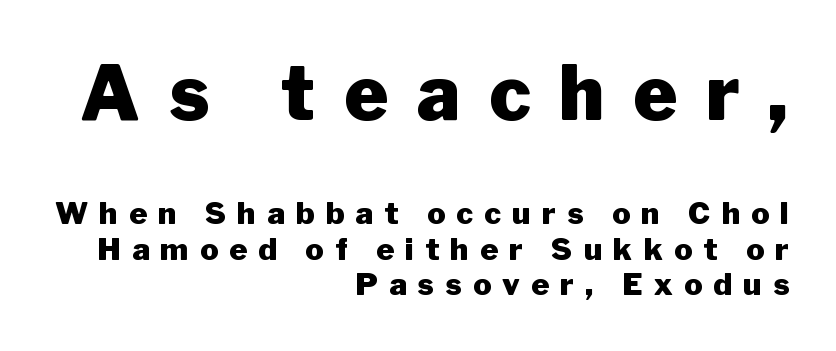
Q: Is the text bold? A: Yes.
Q: Is the text italic (slanted)? A: No, it is upright.
Q: Is the typeface a serif or a sans-serif typeface? A: Sans-serif.
Q: Is the text underlined? A: No.
Q: How is the paragraph aligned? A: Right-aligned.
Q: Is the spacing between letters normal or unusually wide? A: Unusually wide.
Q: Which block of text is set in a larger size, the first (top) or the second (bottom)? A: The first (top) one.
Q: Width (condensed, normal, or wide)? A: Normal.
Q: Stroke contrast? A: Low.
Q: x-height? A: Medium.
Q: Monospaced? A: No.
